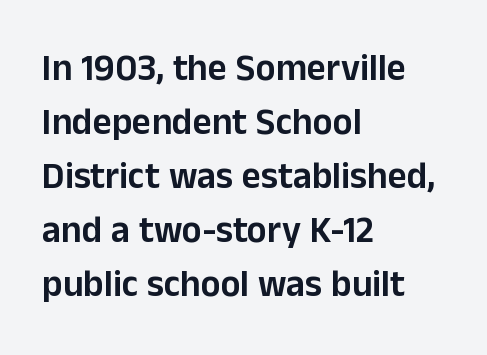
Q: Is the text italic (slanted)? A: No, it is upright.
Q: Is the typeface a serif or a sans-serif typeface? A: Sans-serif.
Q: Is the text underlined? A: No.
Q: How is the paragraph aligned? A: Left-aligned.
Q: Is the spacing between letters normal or unusually wide? A: Normal.
Q: Is the spacing between lines tight, normal or loose? A: Normal.
Q: Width (condensed, normal, or wide)? A: Normal.
Q: Stroke contrast? A: Low.
Q: x-height? A: Medium.
Q: Monospaced? A: No.
